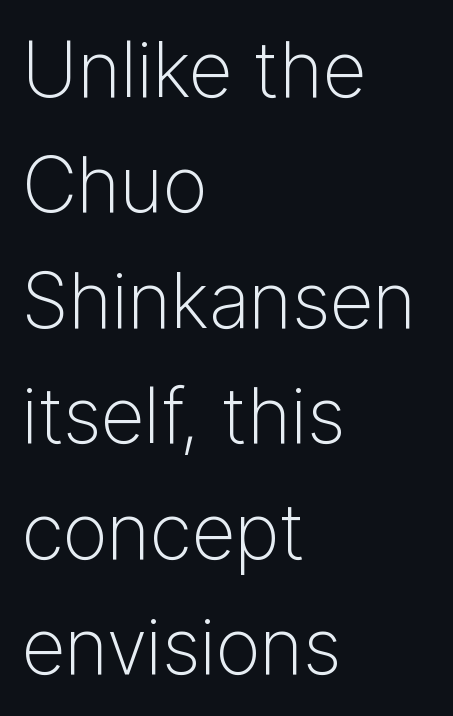
One-word summary of the alignment: left. The axis of the letterforms is exactly vertical. These lines are rendered in a variable-pitch font. The gaps between neighbouring characters are ordinary and unremarkable. The space directly below the letters is spotless.
